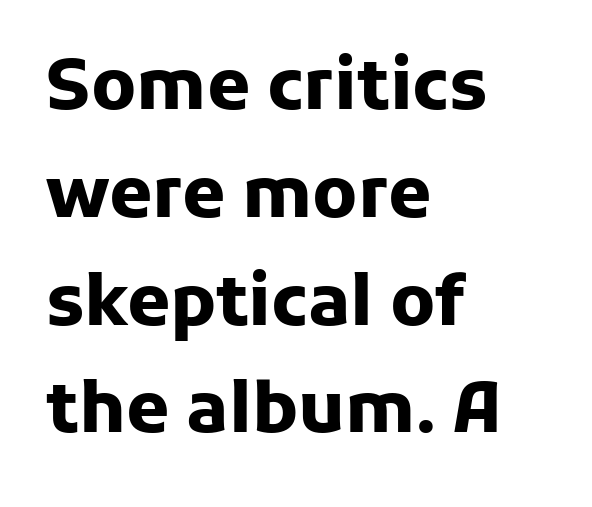
The image shows 70 px heavy sans-serif type, upright; set left-aligned, normal line spacing (1.54x), normal letter spacing, not underlined; low stroke contrast and a medium x-height.
